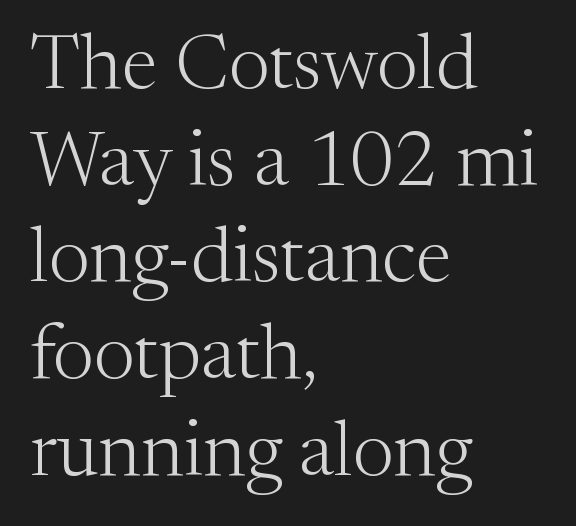
{"serif": "yes", "italic": "no", "bold": "no", "weight": "light", "width": "normal", "stroke_contrast": "medium", "x_height": "medium", "monospaced": "no", "underline": "no", "align": "left", "line_spacing_ratio": 1.24, "letter_spacing": "normal", "letter_spacing_em": 0.0, "glyph_px": 78}
